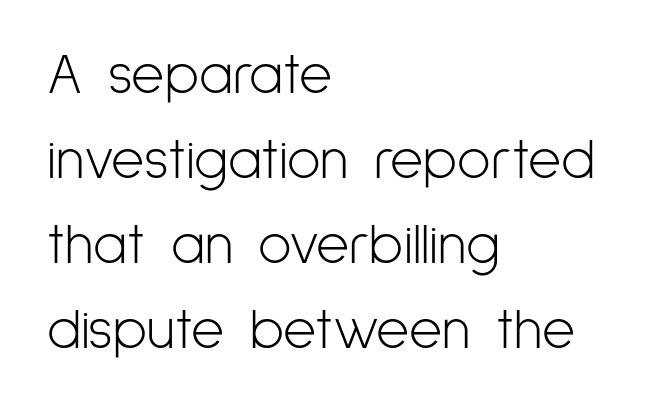
{"serif": "no", "italic": "no", "bold": "no", "weight": "light", "width": "condensed", "stroke_contrast": "low", "x_height": "medium", "monospaced": "no", "underline": "no", "align": "left", "line_spacing": "normal", "line_spacing_ratio": 1.49, "letter_spacing": "normal", "letter_spacing_em": 0.0, "glyph_px": 57}
